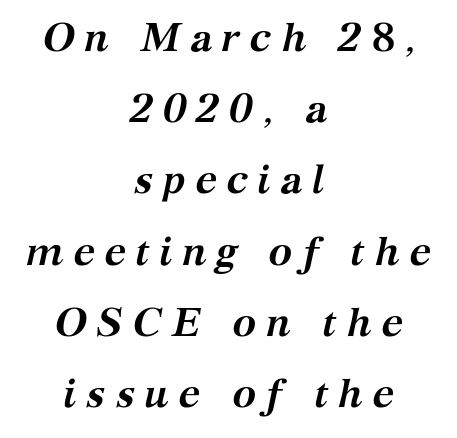
{"serif": "yes", "italic": "yes", "lean": "right", "slant_degrees": 12, "bold": "yes", "weight": "semibold", "width": "normal", "stroke_contrast": "medium", "x_height": "medium", "monospaced": "no", "underline": "no", "align": "center", "line_spacing_ratio": 1.78, "letter_spacing": "wide", "letter_spacing_em": 0.23, "glyph_px": 40}
